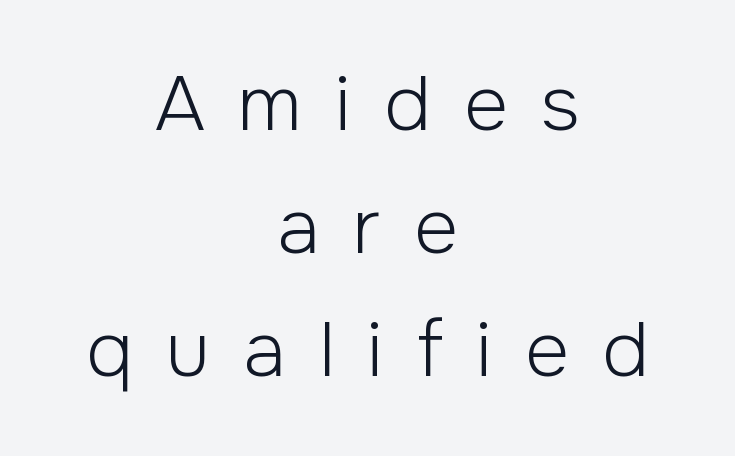
The image shows 77 px light sans-serif type, upright; set centered, normal line spacing (1.6x), unusually wide letter spacing (+0.43 em), not underlined; low stroke contrast and a medium x-height.
